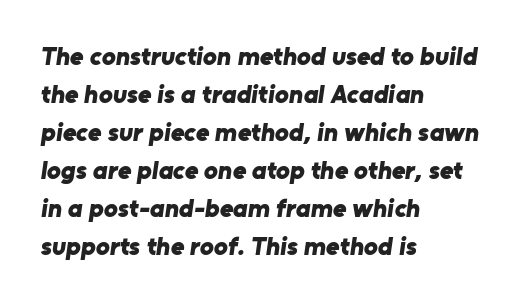
{"bold": "yes", "underline": "no", "align": "left", "line_spacing": "normal", "line_spacing_ratio": 1.46, "letter_spacing": "normal", "letter_spacing_em": 0.0, "glyph_px": 26}
